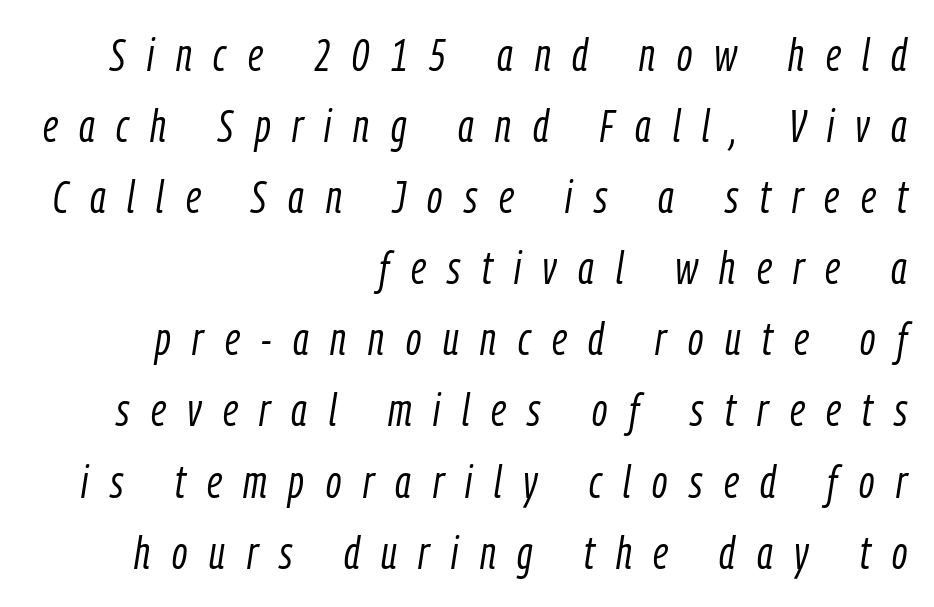
If you measured baseline to baseline, you'd find a middling distance. Looks like regular typesetting: each glyph gets only the width it needs. The type is letterspaced generously, with wide tracking. You can tell it's italic because the verticals aren't actually vertical.
